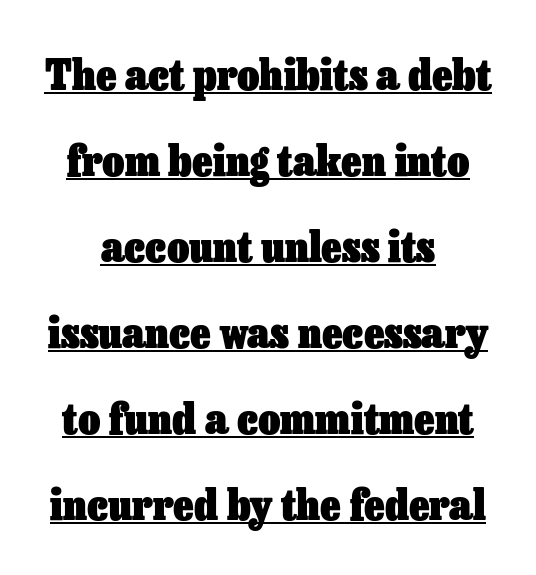
The image shows 43 px heavy type, upright; set centered, loose line spacing (2.0x), normal letter spacing, underlined; low stroke contrast and a medium x-height.
